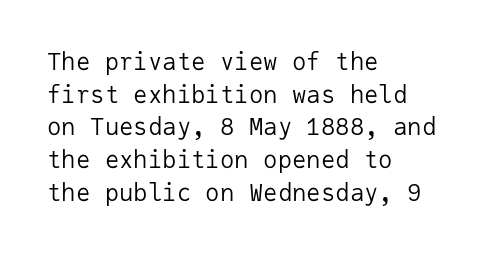
The image shows 24 px text type, upright; set left-aligned, normal line spacing (1.36x), normal letter spacing, not underlined.
